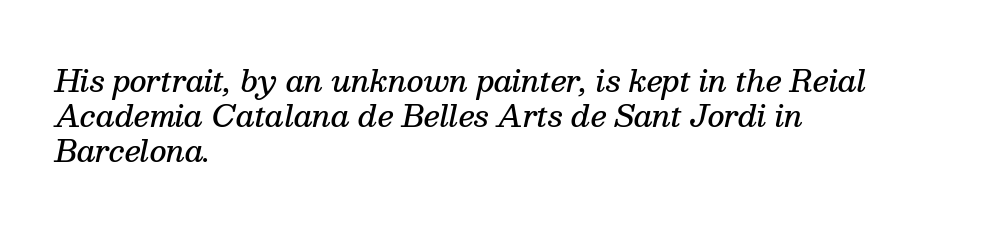
{"serif": "yes", "italic": "yes", "lean": "right", "slant_degrees": 13, "bold": "semi", "weight": "semibold", "width": "normal", "stroke_contrast": "medium", "x_height": "medium", "monospaced": "no", "underline": "no", "align": "left", "line_spacing_ratio": 1.2, "letter_spacing": "normal", "letter_spacing_em": 0.0, "glyph_px": 29}
